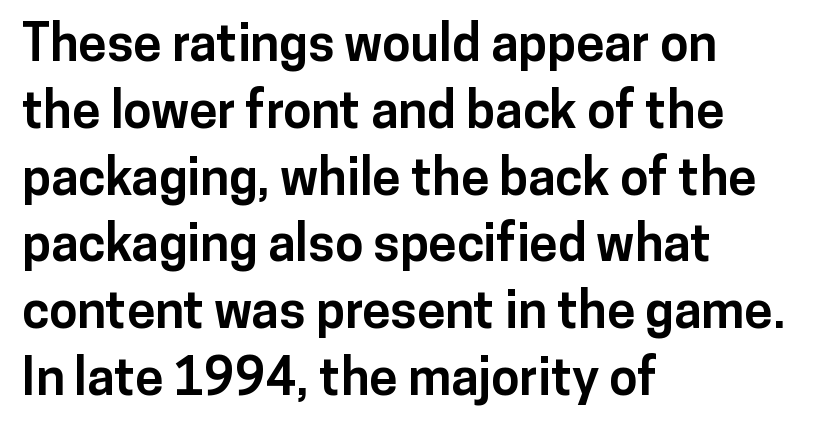
The passage shown is typeset with a sans-serif family. Note the varied advance widths — an 'i' is clearly narrower than an 'm'. One-word summary of the alignment: left. Nobody drew a line under any word here.
